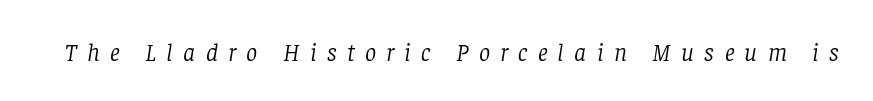
Q: Is the text bold? A: No.
Q: Is the text italic (slanted)? A: Yes, it leans right by about 8 degrees.
Q: Is the text underlined? A: No.
Q: Is the spacing between letters normal or unusually wide? A: Unusually wide.
